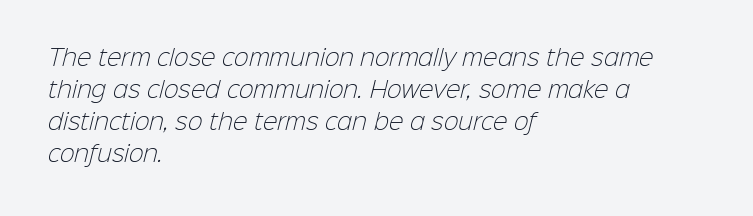
The image shows 22 px text type; set left-aligned, normal line spacing (1.46x), normal letter spacing, not underlined.
